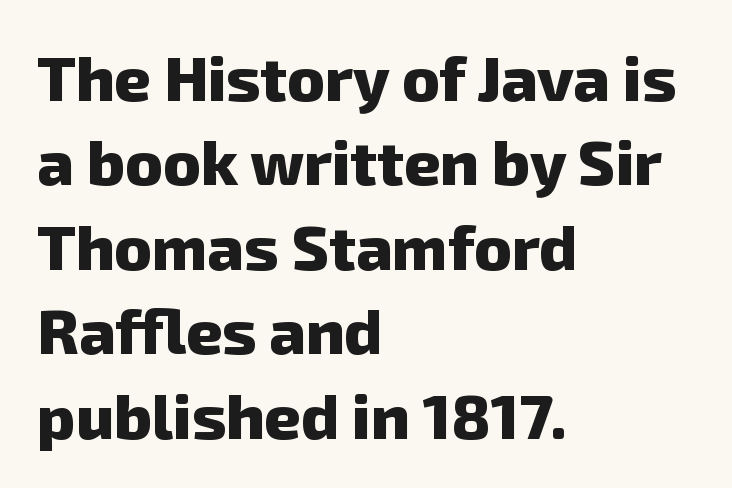
Q: Is the text bold? A: Yes.
Q: Is the typeface a serif or a sans-serif typeface? A: Sans-serif.
Q: Is the text underlined? A: No.
Q: How is the paragraph aligned? A: Left-aligned.
Q: Is the spacing between letters normal or unusually wide? A: Normal.
Q: Is the spacing between lines tight, normal or loose? A: Normal.
Q: Width (condensed, normal, or wide)? A: Normal.
Q: Stroke contrast? A: Low.
Q: x-height? A: Medium.
Q: Monospaced? A: No.
